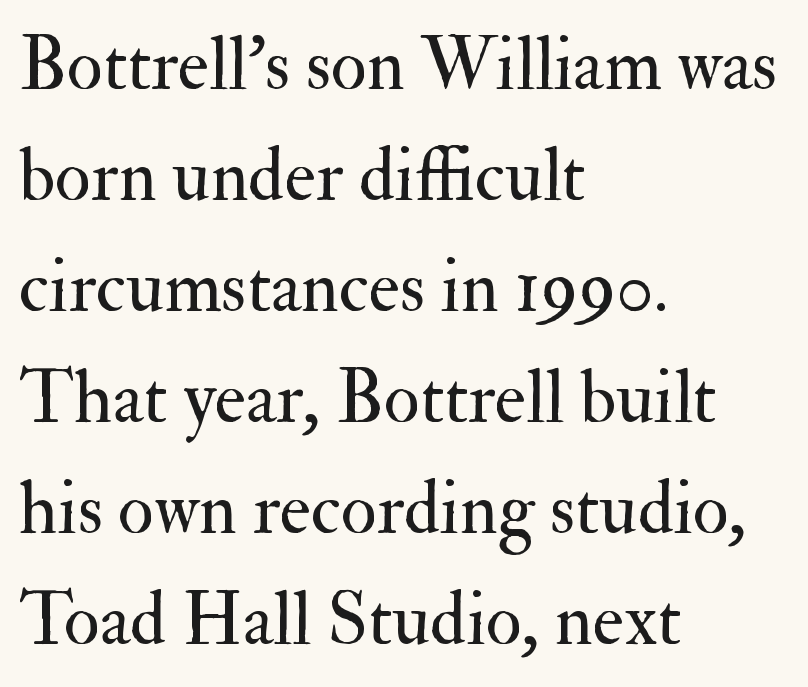
The image shows 74 px regular-weight serif type, upright; set left-aligned, normal line spacing (1.5x), normal letter spacing, not underlined; medium stroke contrast and a small x-height.
